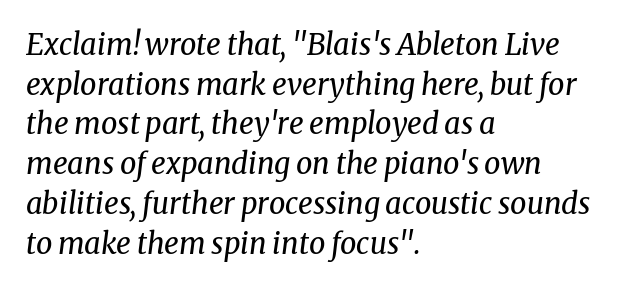
The image shows 29 px regular-weight serif type, italic (leaning right); set left-aligned, normal line spacing (1.37x), normal letter spacing, not underlined; medium stroke contrast and a medium x-height.
